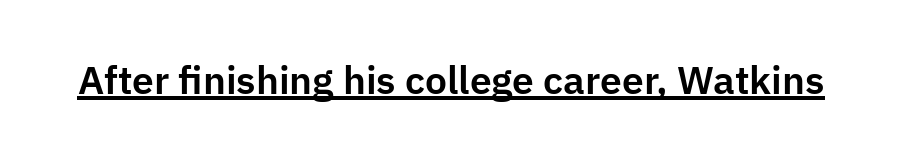
Tracking value appears to be zero — textbook default spacing. Note the varied advance widths — an 'i' is clearly narrower than an 'm'. A continuous stroke trails under the words, as in a hyperlink. It's the straight-up-and-down kind of type.
